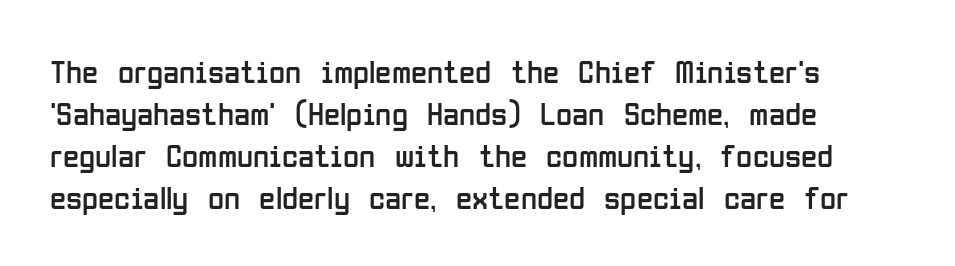
Type style note: lacks serifs. The passage shown is typed in a proportional face where columns would drift. The words here are not underlined. Leftover space on each line is placed entirely after the last word. Ink coverage per letter is moderate at most. This sample keeps an unexceptional amount of space between lines.
